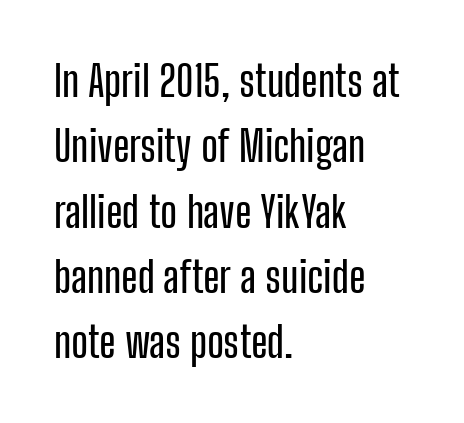
The face used here is rendered with its standard letterfit. Just letters on the line, the space beneath them empty. Looks like regular typesetting: each glyph gets only the width it needs. Each new line begins a customary step beneath the previous one. A student would call this left alignment; a typographer would say flush left, rag right. The font's upright variant was chosen for this text.
